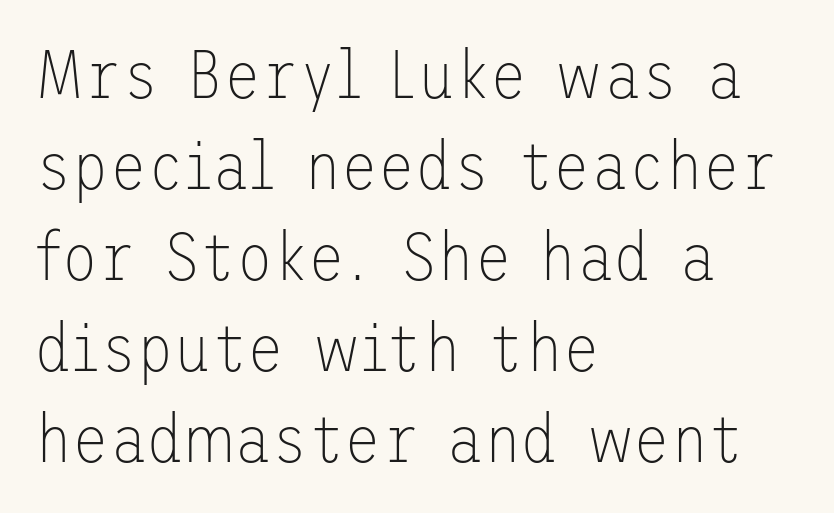
Posture: straight, roman, zero tilt. Quick note: interline space is typical. This is sans-serif lettering, the kind often seen on screens and signage. Quick note: underline off. In CSS terms this would be text-align: left. What stands out about the letter spacing? Nothing — it is the standard amount.
